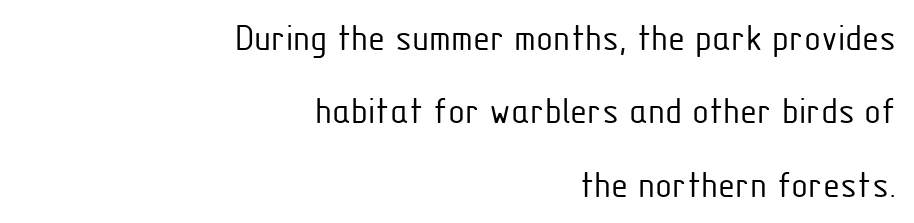
Q: Is the text bold? A: No.
Q: Is the text italic (slanted)? A: No, it is upright.
Q: Is the typeface a serif or a sans-serif typeface? A: Sans-serif.
Q: Is the text underlined? A: No.
Q: How is the paragraph aligned? A: Right-aligned.
Q: Is the spacing between letters normal or unusually wide? A: Normal.
Q: Width (condensed, normal, or wide)? A: Condensed.
Q: Stroke contrast? A: Low.
Q: x-height? A: Medium.
Q: Monospaced? A: No.
